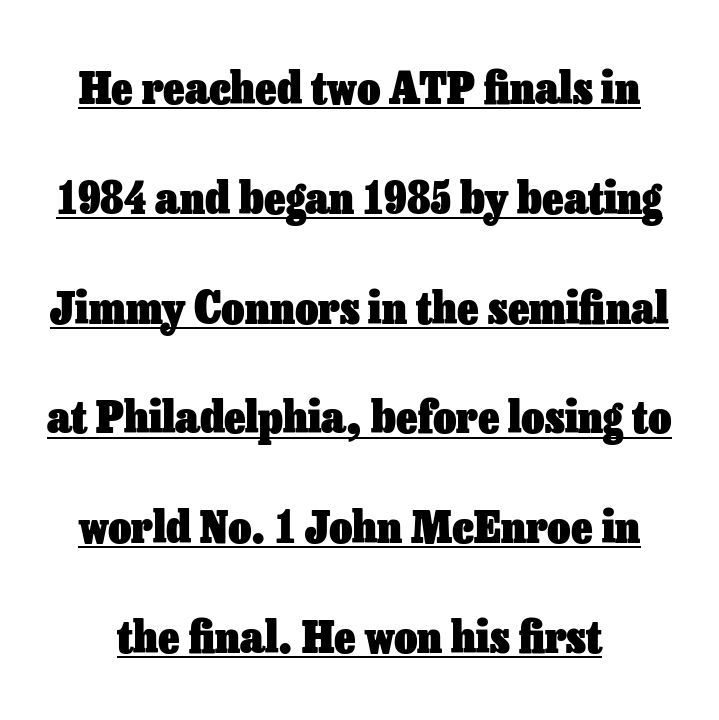
{"italic": "no", "bold": "yes", "weight": "heavy", "width": "normal", "stroke_contrast": "low", "x_height": "medium", "monospaced": "no", "underline": "yes", "line_spacing": "loose", "line_spacing_ratio": 2.44, "letter_spacing": "normal", "letter_spacing_em": 0.0, "glyph_px": 45}
